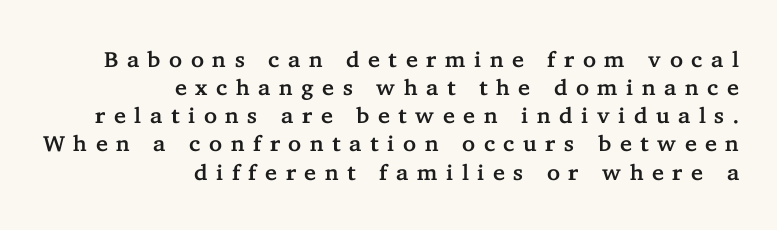
Q: Is the text italic (slanted)? A: No, it is upright.
Q: Is the text underlined? A: No.
Q: How is the paragraph aligned? A: Right-aligned.
Q: Is the spacing between letters normal or unusually wide? A: Unusually wide.
Q: Is the spacing between lines tight, normal or loose? A: Normal.
